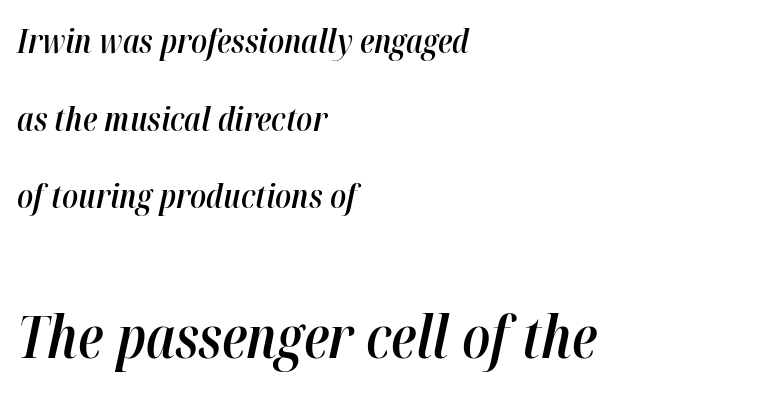
Q: Is the text bold? A: Semi-bold.
Q: Is the text italic (slanted)? A: Yes, it leans right by about 12 degrees.
Q: Is the text underlined? A: No.
Q: How is the paragraph aligned? A: Left-aligned.
Q: Is the spacing between letters normal or unusually wide? A: Normal.
Q: Is the spacing between lines tight, normal or loose? A: Loose.
Q: Which block of text is set in a larger size, the first (top) or the second (bottom)? A: The second (bottom) one.
Q: Width (condensed, normal, or wide)? A: Condensed.
Q: Stroke contrast? A: High.
Q: x-height? A: Medium.
Q: Monospaced? A: No.
